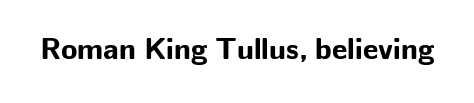
{"serif": "no", "italic": "no", "bold": "yes", "weight": "bold", "width": "normal", "stroke_contrast": "low", "x_height": "medium", "monospaced": "no", "underline": "no", "letter_spacing": "normal", "letter_spacing_em": 0.0, "glyph_px": 30}
